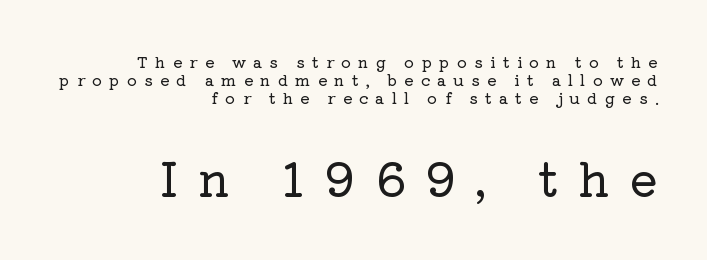
Q: Is the text italic (slanted)? A: No, it is upright.
Q: Is the typeface a serif or a sans-serif typeface? A: Serif.
Q: Is the text underlined? A: No.
Q: How is the paragraph aligned? A: Right-aligned.
Q: Is the spacing between letters normal or unusually wide? A: Unusually wide.
Q: Is the spacing between lines tight, normal or loose? A: Tight.
Q: Which block of text is set in a larger size, the first (top) or the second (bottom)? A: The second (bottom) one.
Q: Width (condensed, normal, or wide)? A: Normal.
Q: Stroke contrast? A: Low.
Q: x-height? A: Medium.
Q: Monospaced? A: No.
